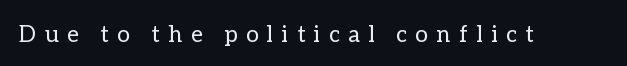
The image shows 23 px text type, upright; set unusually wide letter spacing (+0.37 em), not underlined.
